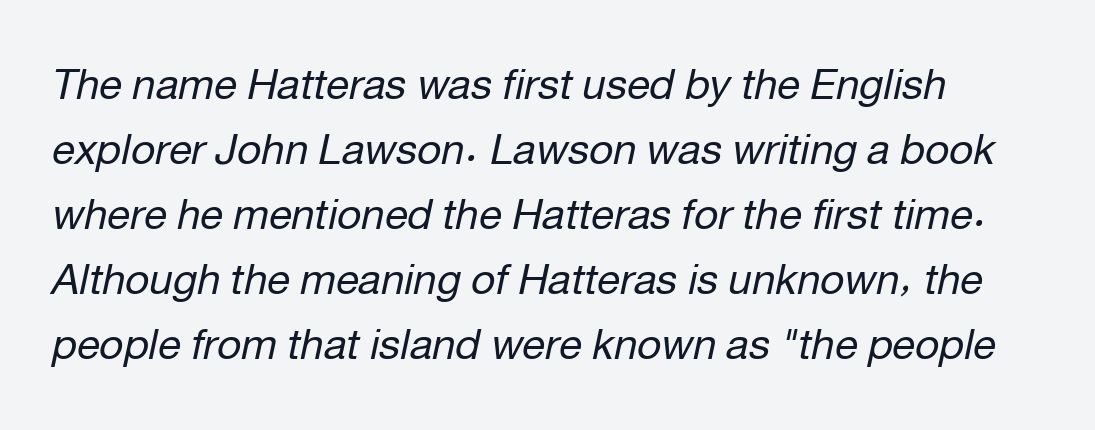
These lines are rendered in a variable-pitch font. This sample uses plain, unmodified letter spacing. Each stroke keeps to a modest, everyday thickness or less. Has an underline been added? It has not.
